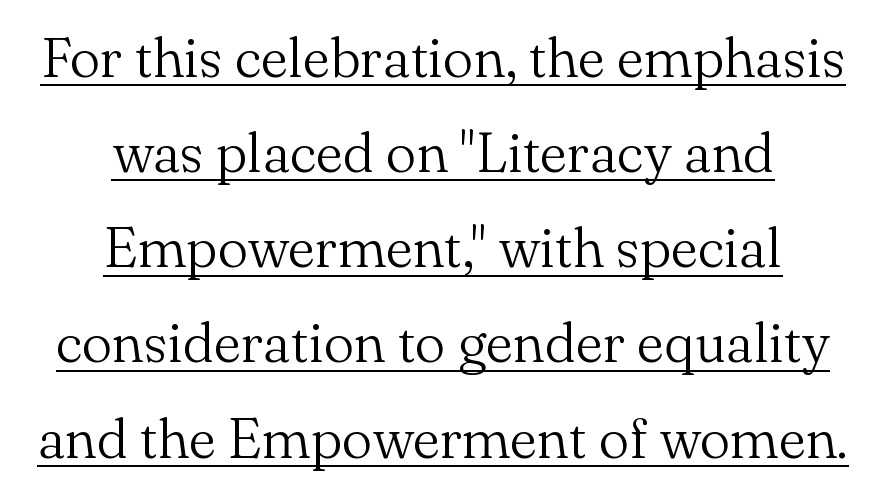
Q: Is the text bold? A: No.
Q: Is the text italic (slanted)? A: No, it is upright.
Q: Is the typeface a serif or a sans-serif typeface? A: Serif.
Q: Is the text underlined? A: Yes.
Q: How is the paragraph aligned? A: Centered.
Q: Is the spacing between letters normal or unusually wide? A: Normal.
Q: Width (condensed, normal, or wide)? A: Normal.
Q: Stroke contrast? A: Medium.
Q: x-height? A: Small.
Q: Monospaced? A: No.
